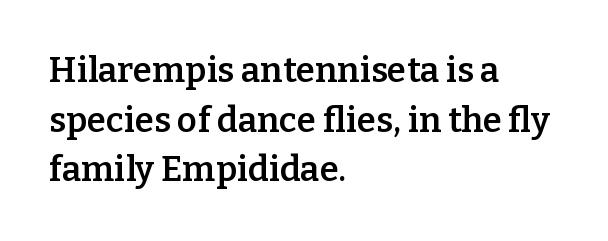
{"serif": "yes", "italic": "no", "bold": "semi", "weight": "semibold", "width": "normal", "stroke_contrast": "low", "x_height": "medium", "monospaced": "no", "underline": "no", "align": "left", "line_spacing": "normal", "line_spacing_ratio": 1.42, "letter_spacing": "normal", "letter_spacing_em": 0.0, "glyph_px": 35}
